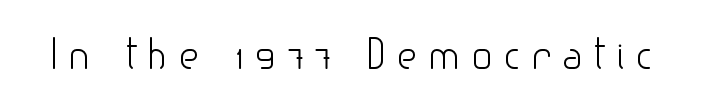
{"serif": "no", "italic": "no", "bold": "no", "weight": "light", "width": "normal", "stroke_contrast": "low", "x_height": "small", "monospaced": "no", "underline": "no", "letter_spacing": "wide", "letter_spacing_em": 0.26, "glyph_px": 40}
